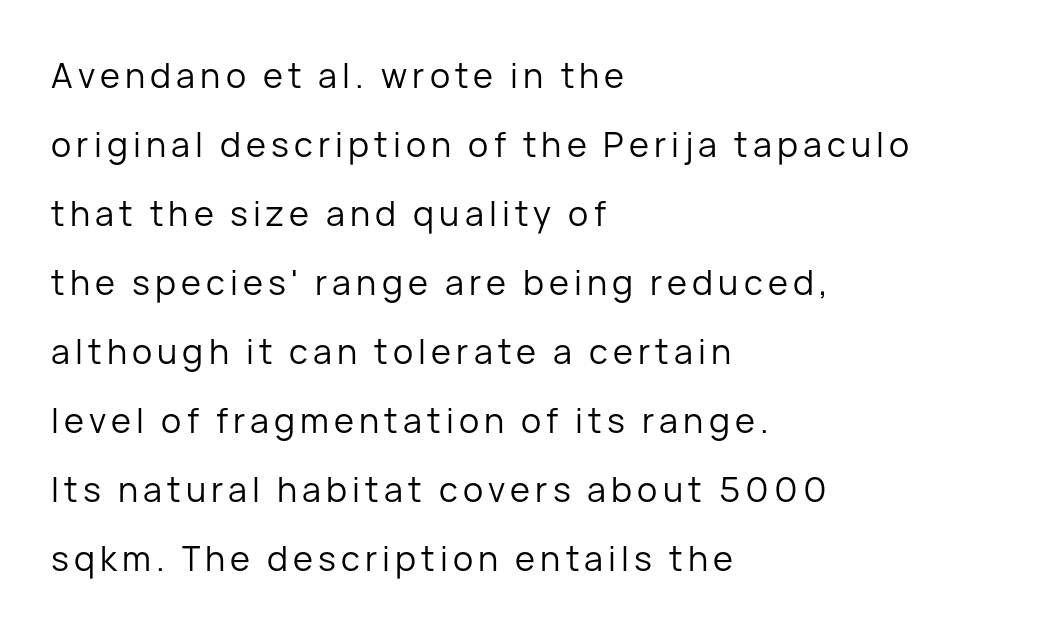
{"serif": "no", "italic": "no", "bold": "no", "weight": "regular", "width": "normal", "stroke_contrast": "low", "x_height": "medium", "monospaced": "no", "underline": "no", "align": "left", "line_spacing": "loose", "line_spacing_ratio": 2.03, "glyph_px": 34}
